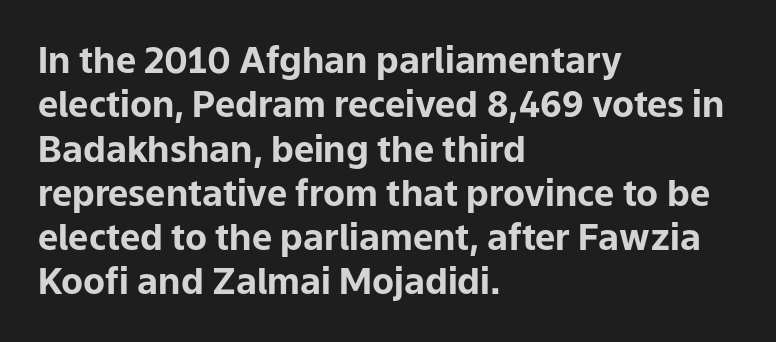
The image shows 36 px bold sans-serif type, upright; set left-aligned, line spacing 1.23x, normal letter spacing, not underlined; low stroke contrast and a medium x-height.
